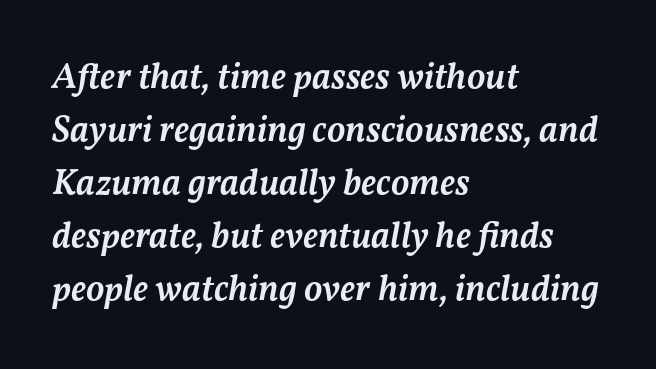
The image shows 37 px semibold type, italic (leaning right); set left-aligned, normal line spacing (1.43x), normal letter spacing, not underlined; medium stroke contrast and a medium x-height.
